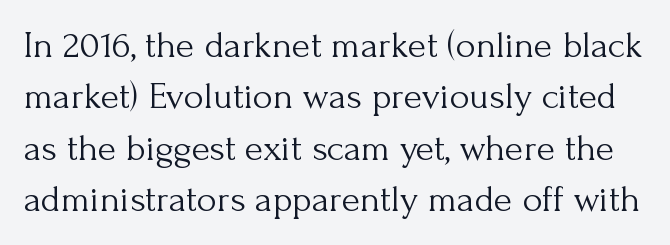
Q: Is the text bold? A: No.
Q: Is the text italic (slanted)? A: No, it is upright.
Q: Is the typeface a serif or a sans-serif typeface? A: Serif.
Q: Is the text underlined? A: No.
Q: Is the spacing between letters normal or unusually wide? A: Normal.
Q: Is the spacing between lines tight, normal or loose? A: Normal.
Q: Width (condensed, normal, or wide)? A: Normal.
Q: Stroke contrast? A: Medium.
Q: x-height? A: Small.
Q: Monospaced? A: No.
